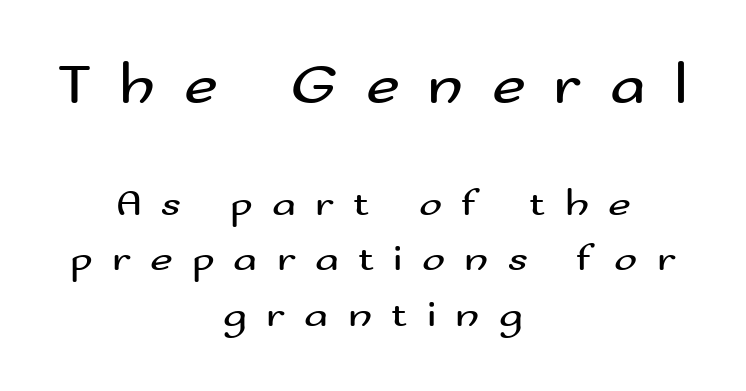
The image shows 58 px regular-weight, wide sans-serif type, upright; set centered, normal line spacing (1.42x), unusually wide letter spacing (+0.49 em), not underlined; the first (top) block is 1.49x larger; medium stroke contrast and a small x-height.
